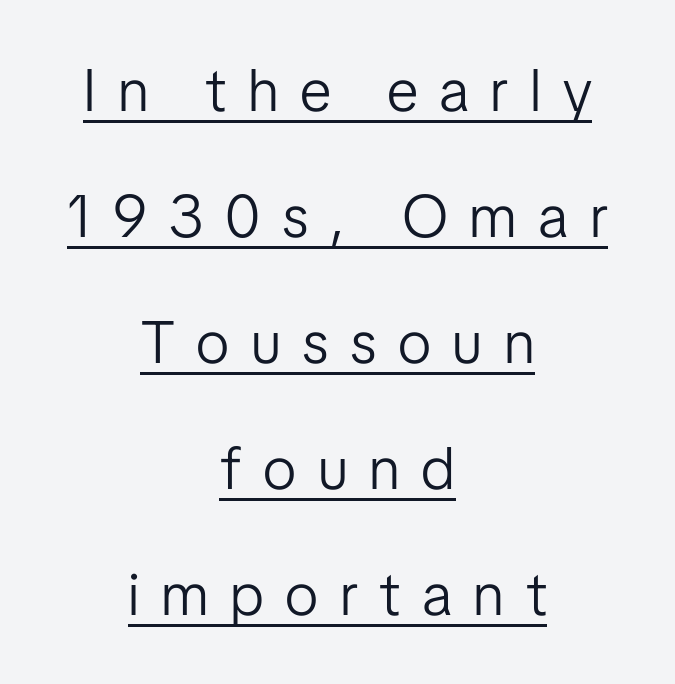
The image shows 60 px light, condensed sans-serif type, upright; set centered, loose line spacing (2.1x), unusually wide letter spacing (+0.36 em), underlined; low stroke contrast and a medium x-height.
